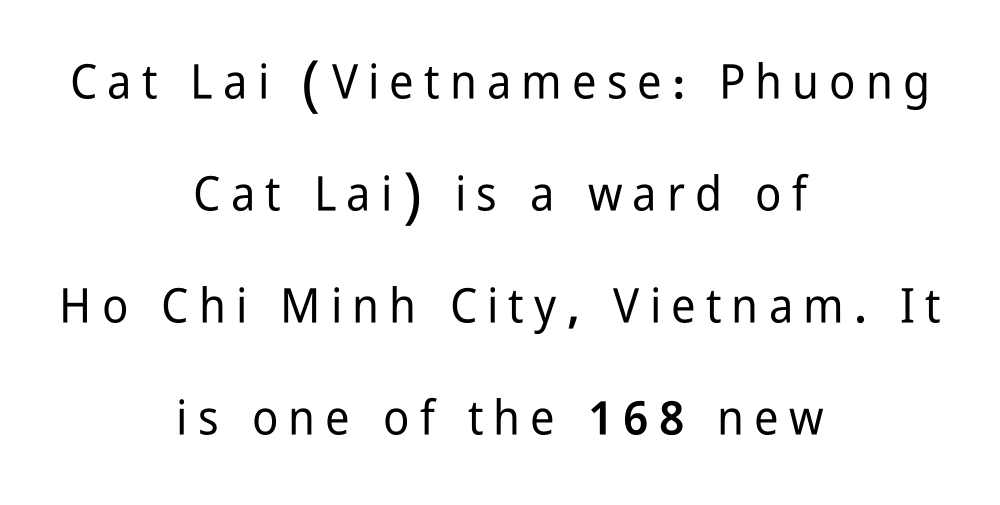
The image shows 48 px condensed sans-serif type, upright; set centered, loose line spacing (2.33x), unusually wide letter spacing (+0.21 em), not underlined; low stroke contrast and a medium x-height.
